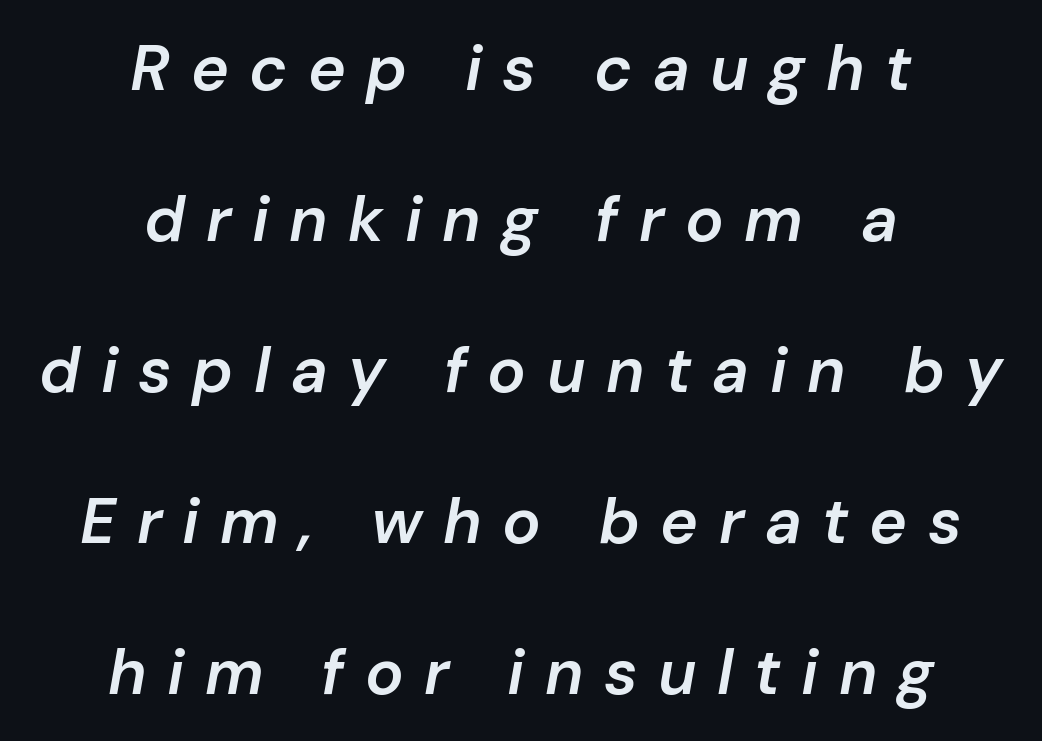
Q: Is the text bold? A: Semi-bold.
Q: Is the text italic (slanted)? A: Yes, it leans right by about 10 degrees.
Q: Is the text underlined? A: No.
Q: How is the paragraph aligned? A: Centered.
Q: Is the spacing between letters normal or unusually wide? A: Unusually wide.
Q: Is the spacing between lines tight, normal or loose? A: Loose.
Q: Width (condensed, normal, or wide)? A: Normal.
Q: Stroke contrast? A: Low.
Q: x-height? A: Medium.
Q: Monospaced? A: No.
